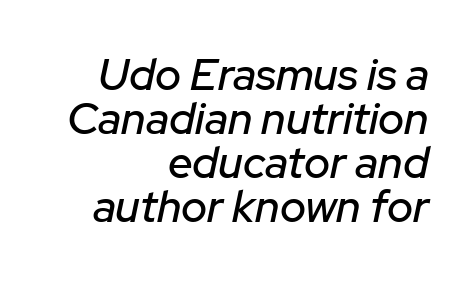
Descenders are the only things crossing below the line. Layout note: lines flush right. These lines huddle together more closely than default settings would place them. The axis of the letterforms is tilted away from vertical. Is this a fixed-width face? No — the glyphs have proportional, varying widths.
